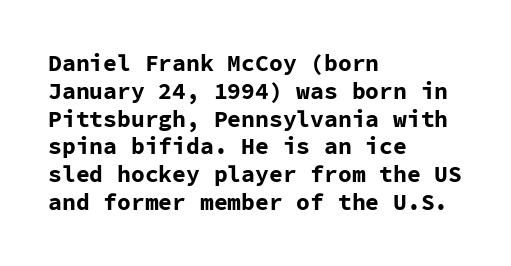
Q: Is the text bold? A: Yes.
Q: Is the text italic (slanted)? A: No, it is upright.
Q: Is the text underlined? A: No.
Q: How is the paragraph aligned? A: Left-aligned.
Q: Is the spacing between letters normal or unusually wide? A: Normal.
